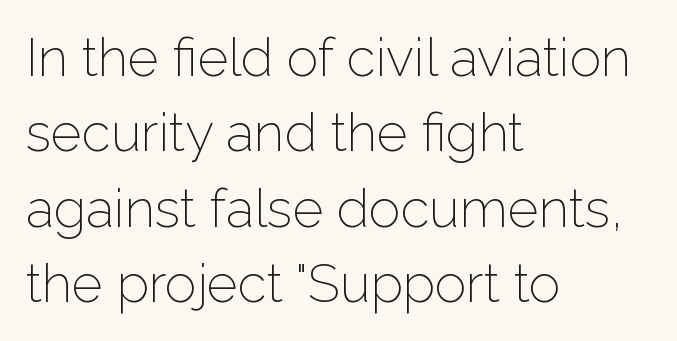
These lines are rendered in a variable-pitch font. Horizontally, the lines are justified to the leading edge only. The typeface chosen for these lines omits serifs. Lines of text with bare space underneath. Think standard paragraph weight, or any step lighter than that.
